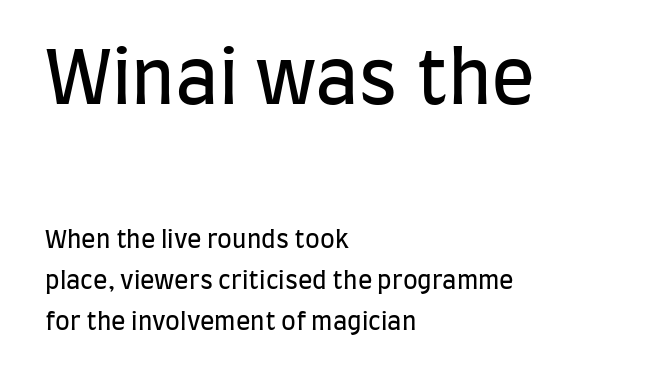
Typesetter's note — upper block bumped up in size, lower block left smaller. The specimen omits any rule beneath the text block's lines. It's the straight-up-and-down kind of type. These lines stack with their left ends in a neat column. Note: no serifs on the glyphs.
